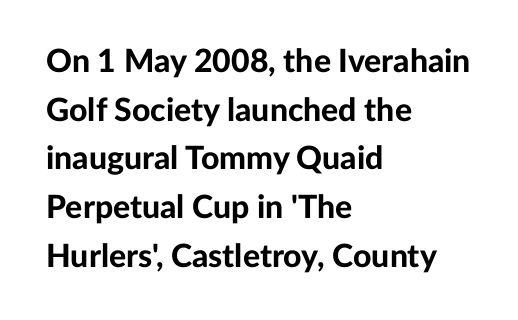
The image shows 32 px bold sans-serif type, upright; set left-aligned, normal line spacing (1.52x), normal letter spacing, not underlined; low stroke contrast and a medium x-height.
